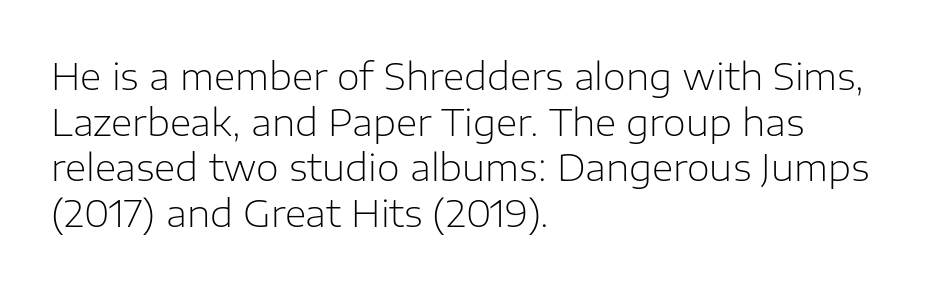
Q: Is the text bold? A: No.
Q: Is the text italic (slanted)? A: No, it is upright.
Q: Is the typeface a serif or a sans-serif typeface? A: Sans-serif.
Q: Is the text underlined? A: No.
Q: How is the paragraph aligned? A: Left-aligned.
Q: Is the spacing between letters normal or unusually wide? A: Normal.
Q: Width (condensed, normal, or wide)? A: Normal.
Q: Stroke contrast? A: Low.
Q: x-height? A: Medium.
Q: Monospaced? A: No.
